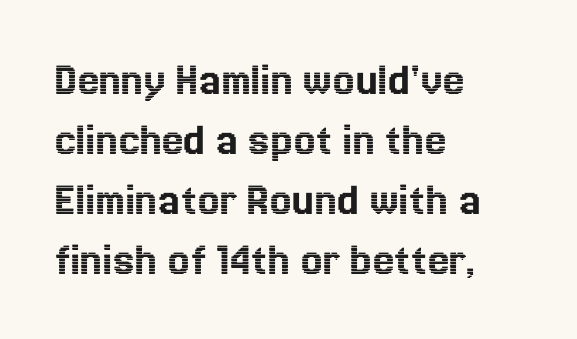
Think of a printed novel: that variable character pitch is what you see here. Descender tails drop into unmarked territory. The gaps between neighbouring characters are ordinary and unremarkable. Visually the block forms a straight wall on the left and a jagged coastline on the right.
